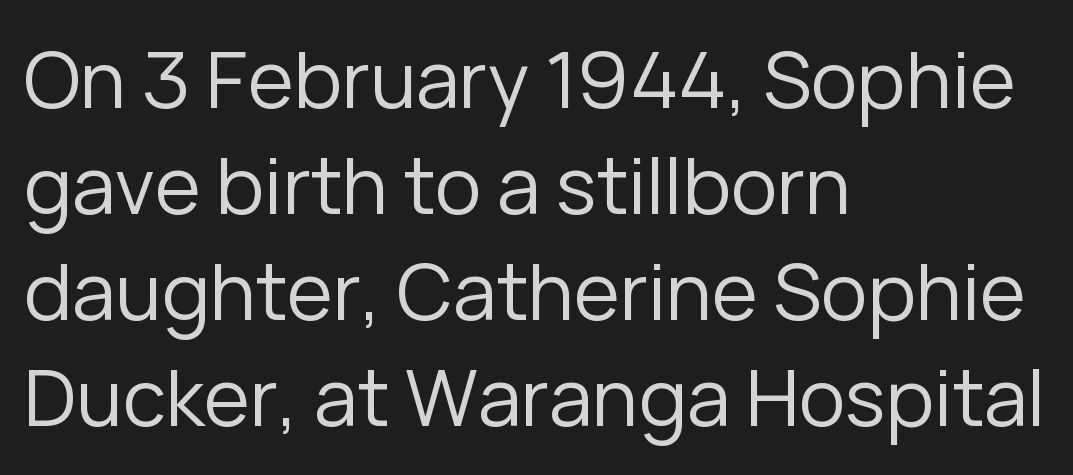
{"serif": "no", "italic": "no", "bold": "no", "weight": "regular", "width": "normal", "stroke_contrast": "low", "x_height": "medium", "monospaced": "no", "underline": "no", "align": "left", "line_spacing": "normal", "line_spacing_ratio": 1.36, "letter_spacing": "normal", "letter_spacing_em": 0.0, "glyph_px": 78}
